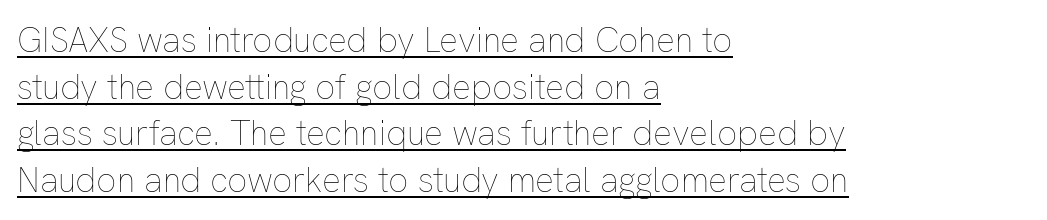
The image shows 35 px thin type, upright; set left-aligned, normal line spacing (1.33x), normal letter spacing, underlined; low stroke contrast and a medium x-height.
